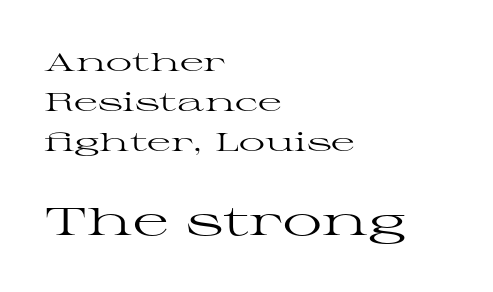
The image shows 39 px regular-weight, wide serif type, upright; set left-aligned, normal line spacing (1.53x), normal letter spacing, not underlined; the second (bottom) block is 1.5x larger; high stroke contrast and a medium x-height.
